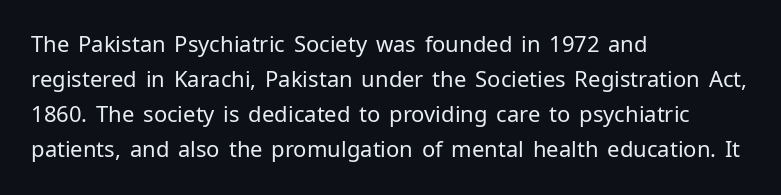
The image shows 22 px text type, upright; set left-aligned, normal line spacing (1.59x), normal letter spacing, not underlined.
